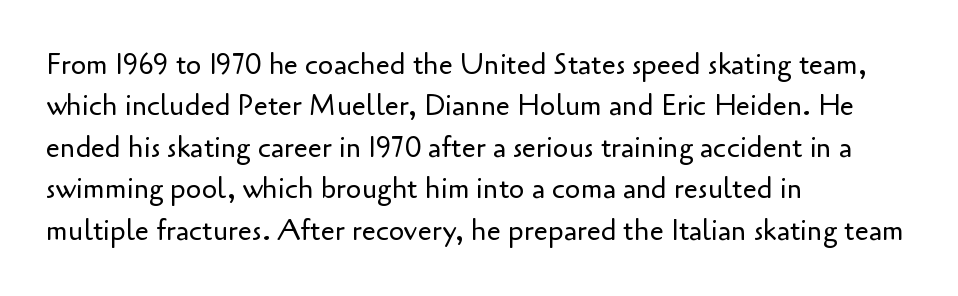
{"serif": "no", "italic": "no", "bold": "no", "weight": "regular", "width": "normal", "stroke_contrast": "low", "x_height": "small", "monospaced": "no", "underline": "no", "align": "left", "line_spacing": "normal", "line_spacing_ratio": 1.48, "letter_spacing": "normal", "letter_spacing_em": 0.0, "glyph_px": 28}
